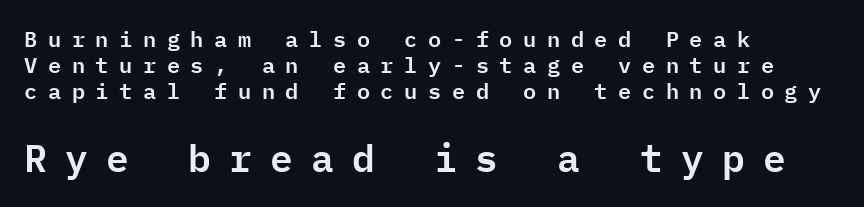
The image shows 38 px sans-serif type, upright, monospaced; set left-aligned, line spacing 1.19x, unusually wide letter spacing (+0.48 em), not underlined; the second (bottom) block is 1.73x larger; low stroke contrast and a medium x-height.
